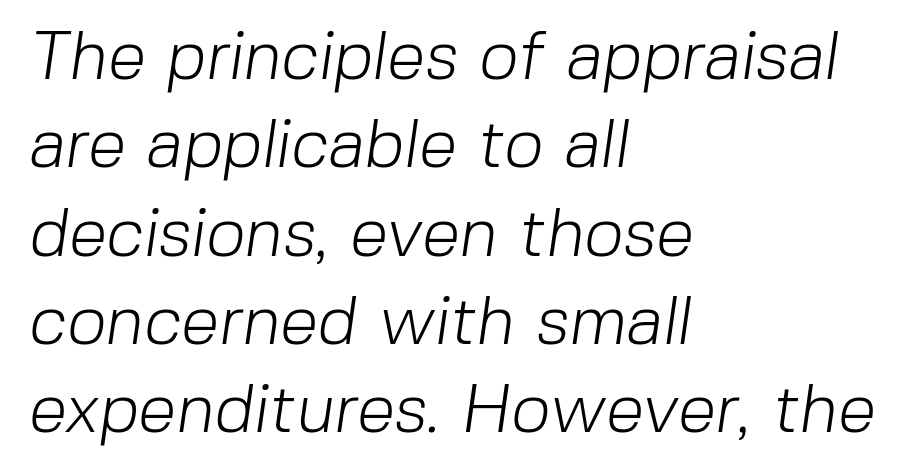
The image shows 69 px light sans-serif type; set left-aligned, normal line spacing (1.28x), normal letter spacing, not underlined; low stroke contrast and a medium x-height.
